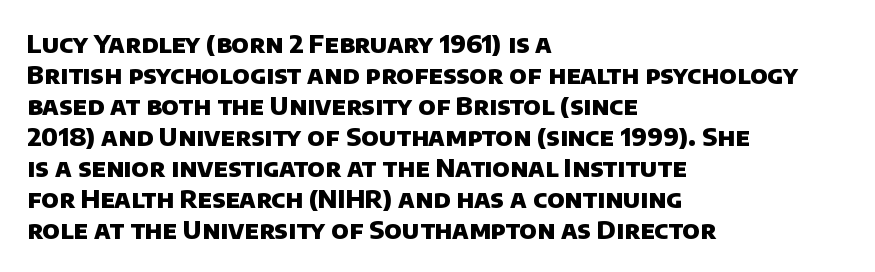
The image shows 25 px bold type; set left-aligned, line spacing 1.24x, normal letter spacing, not underlined.
